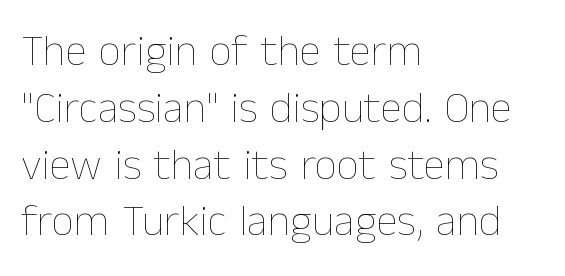
{"italic": "no", "bold": "no", "weight": "thin", "width": "normal", "stroke_contrast": "low", "x_height": "medium", "monospaced": "no", "underline": "no", "align": "left", "line_spacing": "normal", "line_spacing_ratio": 1.29, "letter_spacing": "normal", "letter_spacing_em": 0.0, "glyph_px": 44}
